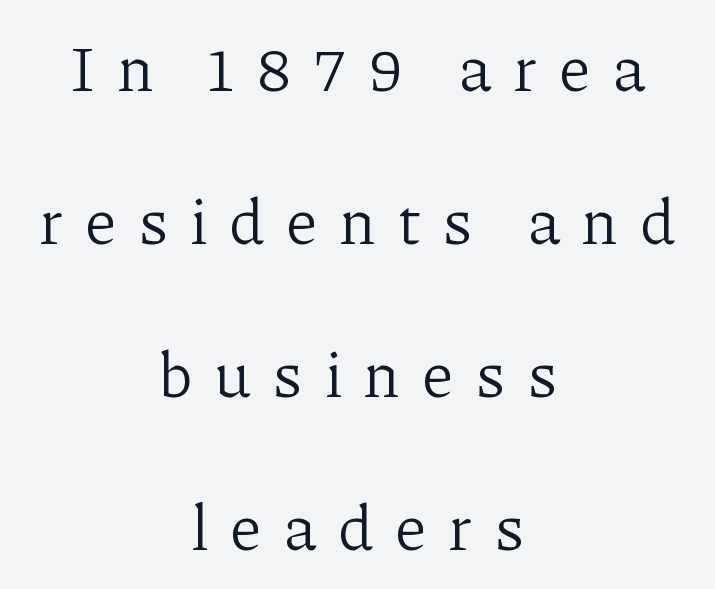
I'd call this a serif setting — the letters wear small feet. The space beneath each line is pristine and unruled. Characters follow at a spacing far wider than the type designer built in. Vertically, the passage feels expansive, rows floating well apart. Stroke mass is kept to a normal reading level or below.
